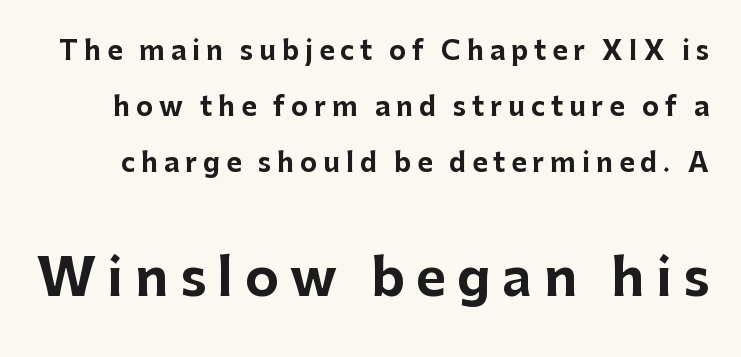
Glance below the letters and you will spot only blank space. Nothing sits at the stroke ends, so this counts as sans-serif. Weight check: bold — yes, fully. Proportional: the letters do not fall into vertical columns.
